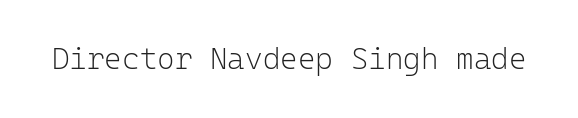
{"serif": "no", "italic": "no", "bold": "no", "weight": "light", "width": "normal", "stroke_contrast": "low", "x_height": "medium", "monospaced": "yes", "underline": "no", "letter_spacing": "normal", "letter_spacing_em": 0.0, "glyph_px": 30}
